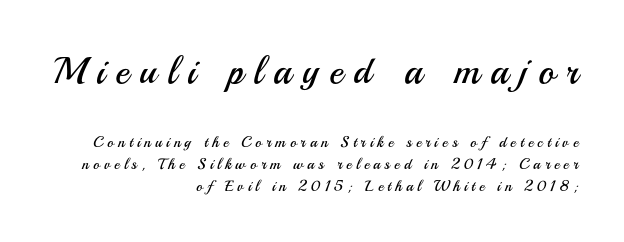
{"serif": "no", "bold": "no", "weight": "regular", "width": "normal", "stroke_contrast": "medium", "x_height": "small", "monospaced": "no", "underline": "no", "align": "right", "line_spacing": "normal", "line_spacing_ratio": 1.46, "letter_spacing": "wide", "letter_spacing_em": 0.28, "larger_block": "first", "size_ratio": 2.53, "glyph_px": 38}
